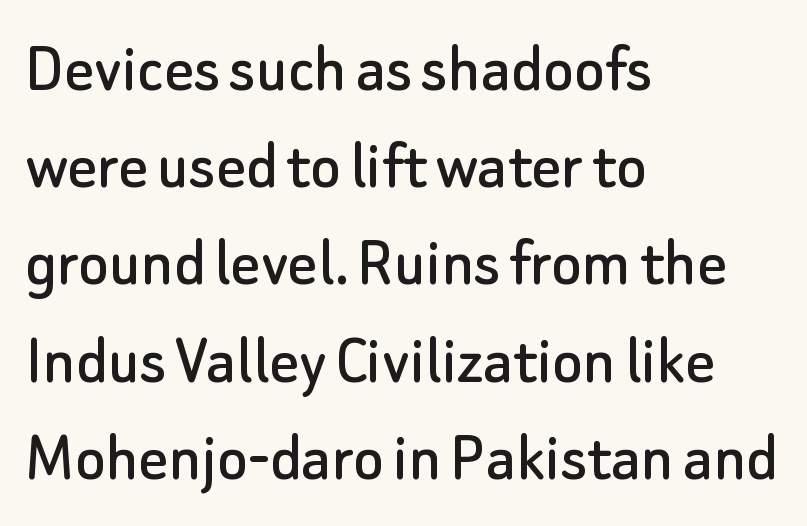
{"serif": "no", "italic": "no", "width": "normal", "stroke_contrast": "low", "x_height": "small", "monospaced": "no", "underline": "no", "align": "left", "line_spacing": "normal", "line_spacing_ratio": 1.35, "letter_spacing": "normal", "letter_spacing_em": 0.0, "glyph_px": 72}
